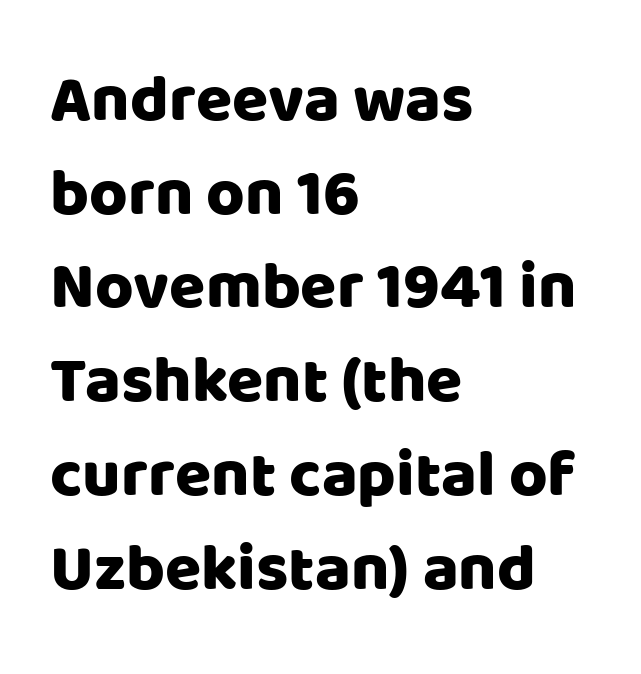
The image shows 66 px sans-serif type, upright; set left-aligned, normal line spacing (1.42x), normal letter spacing, not underlined; low stroke contrast and a large x-height.
